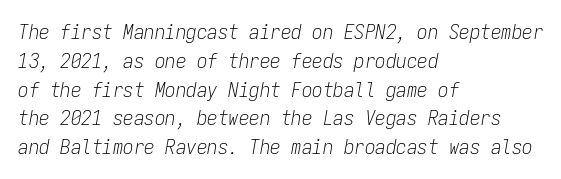
If you drew a ruler down the left edge, every line would touch it. The zone under the glyphs is completely vacant. Each stroke keeps to a modest, everyday thickness or less. The horizontal fit of the characters is conventional and even. Students, observe: this is what conventionally led text looks like.
